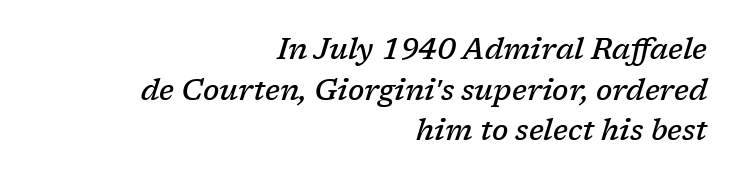
Q: Is the text bold? A: Semi-bold.
Q: Is the text italic (slanted)? A: Yes, it leans right by about 17 degrees.
Q: Is the typeface a serif or a sans-serif typeface? A: Serif.
Q: Is the text underlined? A: No.
Q: How is the paragraph aligned? A: Right-aligned.
Q: Is the spacing between letters normal or unusually wide? A: Normal.
Q: Is the spacing between lines tight, normal or loose? A: Normal.
Q: Width (condensed, normal, or wide)? A: Normal.
Q: Stroke contrast? A: Low.
Q: x-height? A: Medium.
Q: Monospaced? A: No.
